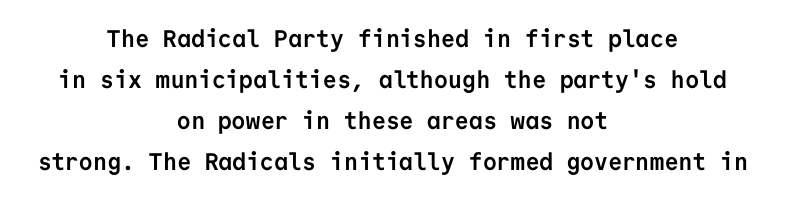
The whitespace from short lines is split evenly between both sides. Glyph-to-glyph distance matches everyday printed text. Style check: upright. A dark, heavy texture on the line: the type is bold. This rendering features lettering with no underline.
